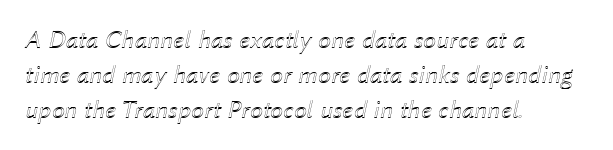
{"italic": "yes", "lean": "right", "slant_degrees": 12, "underline": "no", "align": "left", "line_spacing": "normal", "line_spacing_ratio": 1.35, "letter_spacing": "normal", "letter_spacing_em": 0.0, "glyph_px": 26}
